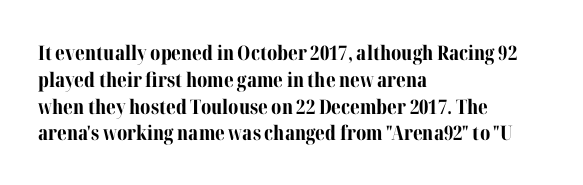
{"italic": "no", "bold": "yes", "underline": "no", "align": "left", "line_spacing": "normal", "line_spacing_ratio": 1.34, "letter_spacing": "normal", "letter_spacing_em": 0.0, "glyph_px": 20}
